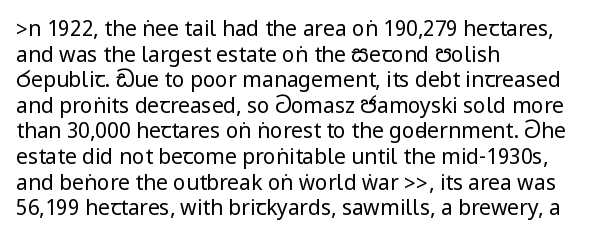
Does extra space separate the letters? No, they use regular spacing. The passage is arranged the way most books set body copy — flush left. The area under the type is left untouched. The face looks like a standard text weight, possibly lighter. Notice how the stems are strictly vertical — no italics here.
